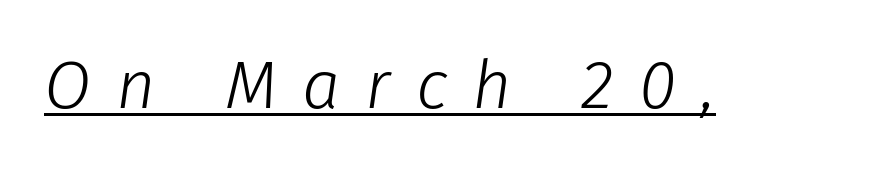
Q: Is the text bold? A: No.
Q: Is the text italic (slanted)? A: Yes, it leans right by about 8 degrees.
Q: Is the text underlined? A: Yes.
Q: Is the spacing between letters normal or unusually wide? A: Unusually wide.
Q: Width (condensed, normal, or wide)? A: Normal.
Q: Stroke contrast? A: Low.
Q: x-height? A: Medium.
Q: Monospaced? A: No.
